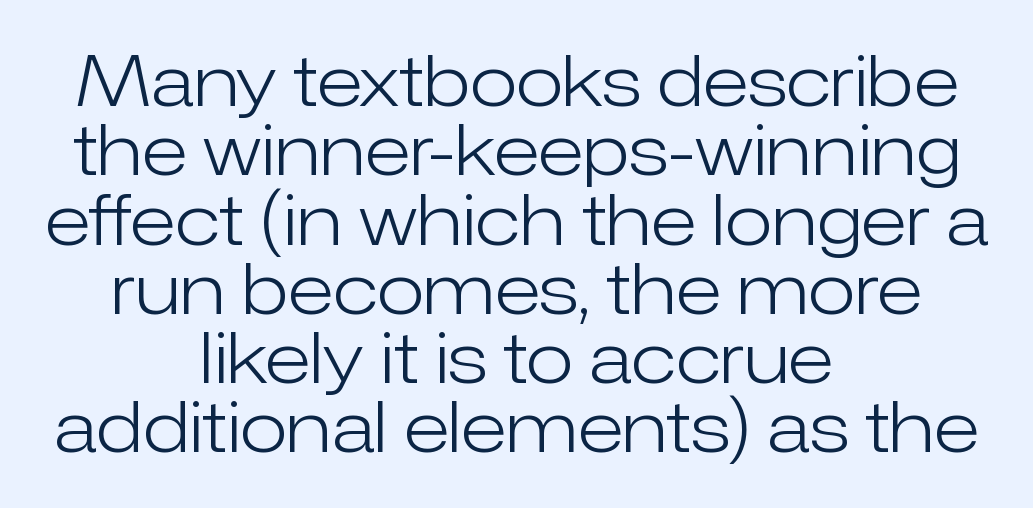
Q: Is the text bold? A: No.
Q: Is the text italic (slanted)? A: No, it is upright.
Q: Is the typeface a serif or a sans-serif typeface? A: Sans-serif.
Q: Is the text underlined? A: No.
Q: How is the paragraph aligned? A: Centered.
Q: Is the spacing between letters normal or unusually wide? A: Normal.
Q: Is the spacing between lines tight, normal or loose? A: Tight.
Q: Width (condensed, normal, or wide)? A: Normal.
Q: Stroke contrast? A: Low.
Q: x-height? A: Medium.
Q: Monospaced? A: No.
